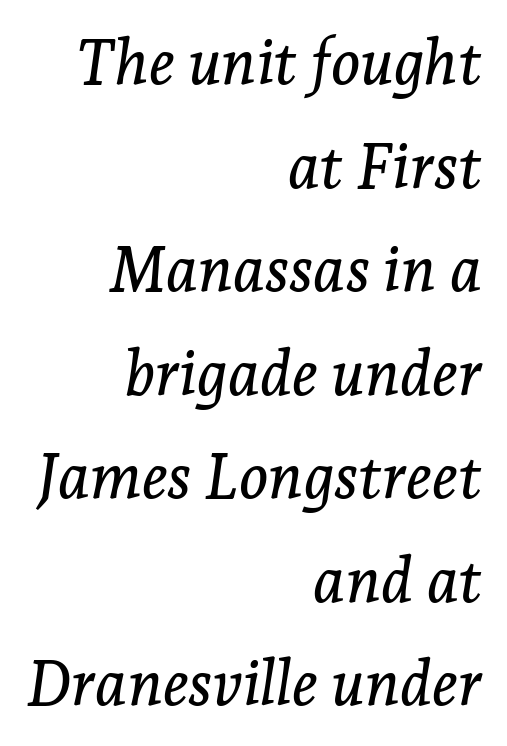
Observe the ordinary spacing: letters are neighbours, not strangers. Horizontally, the lines are justified to the trailing edge only. The passage shown leans; its letterforms are oblique. The text was rendered using a seriffed face with decorative stroke endings. This sample keeps an unexceptional amount of space between lines.
